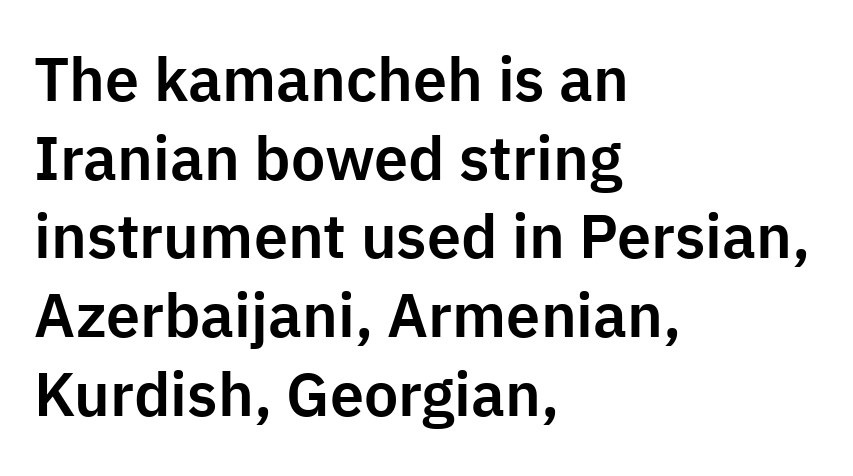
{"serif": "no", "italic": "no", "width": "normal", "stroke_contrast": "low", "x_height": "medium", "monospaced": "no", "underline": "no", "align": "left", "line_spacing": "normal", "line_spacing_ratio": 1.29, "letter_spacing": "normal", "letter_spacing_em": 0.0, "glyph_px": 61}
